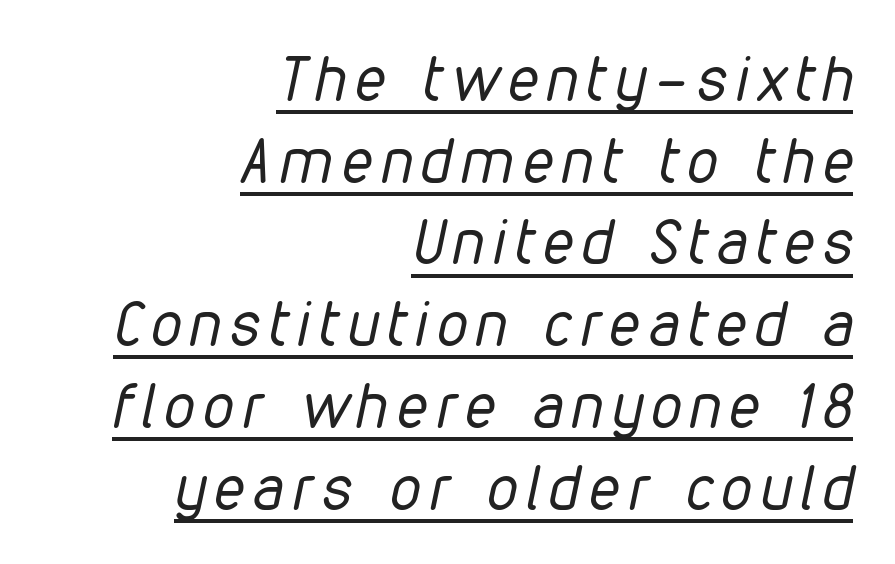
Q: Is the text bold? A: No.
Q: Is the text italic (slanted)? A: Yes, it leans right by about 12 degrees.
Q: Is the text underlined? A: Yes.
Q: How is the paragraph aligned? A: Right-aligned.
Q: Is the spacing between lines tight, normal or loose? A: Normal.
Q: Width (condensed, normal, or wide)? A: Condensed.
Q: Stroke contrast? A: Low.
Q: x-height? A: Medium.
Q: Monospaced? A: No.
